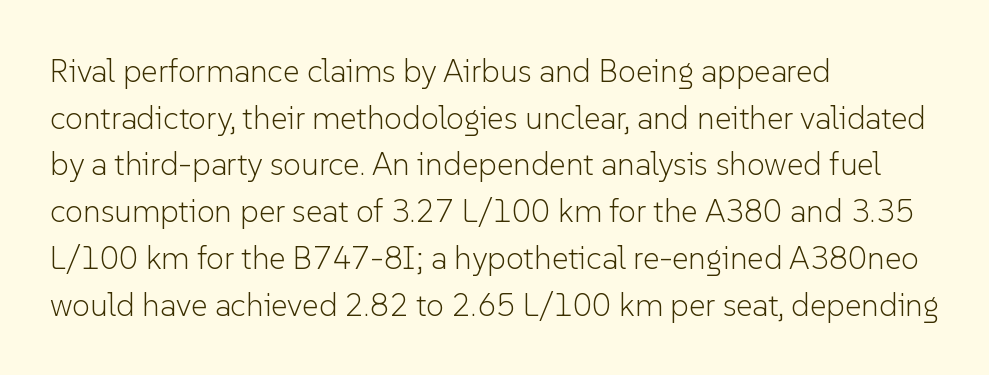
The image shows 32 px light sans-serif type, upright; set left-aligned, normal line spacing (1.46x), normal letter spacing, not underlined; low stroke contrast and a medium x-height.
